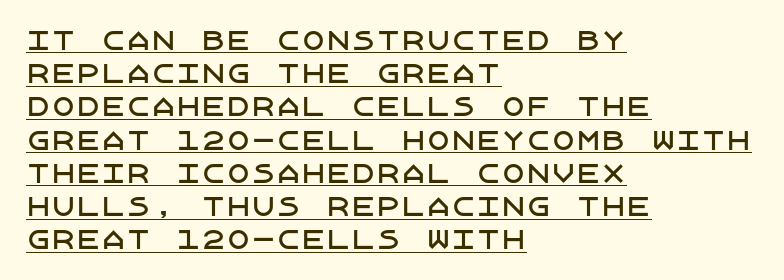
Like a heading marked for emphasis, these lines bear an underscore. Is there any slant? The stems are plumb. A normal amount of white space separates one row of letters from the next. The line texture is even and compact thanks to regular tracking. Visually the block forms a straight wall on the left and a jagged coastline on the right.
